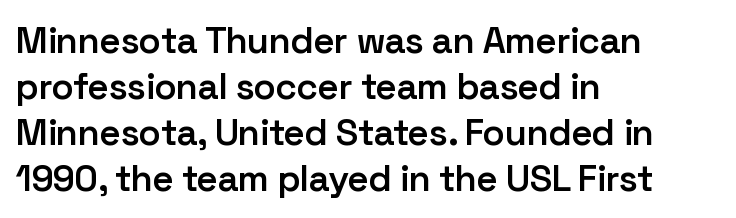
Q: Is the text bold? A: Semi-bold.
Q: Is the text italic (slanted)? A: No, it is upright.
Q: Is the typeface a serif or a sans-serif typeface? A: Sans-serif.
Q: Is the text underlined? A: No.
Q: How is the paragraph aligned? A: Left-aligned.
Q: Is the spacing between letters normal or unusually wide? A: Normal.
Q: Width (condensed, normal, or wide)? A: Normal.
Q: Stroke contrast? A: Low.
Q: x-height? A: Medium.
Q: Monospaced? A: No.
